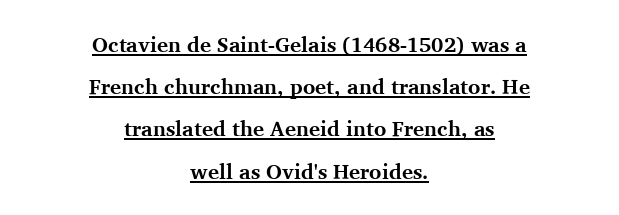
{"italic": "no", "bold": "yes", "underline": "yes", "align": "center", "line_spacing": "loose", "line_spacing_ratio": 2.01, "letter_spacing": "normal", "letter_spacing_em": 0.0, "glyph_px": 21}
